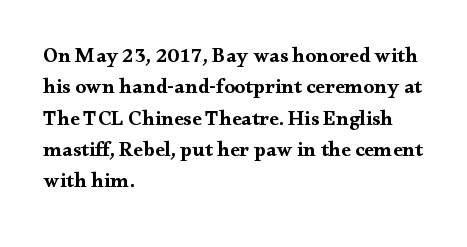
{"italic": "no", "bold": "yes", "underline": "no", "align": "left", "line_spacing": "normal", "line_spacing_ratio": 1.49, "letter_spacing": "normal", "letter_spacing_em": 0.0, "glyph_px": 21}
